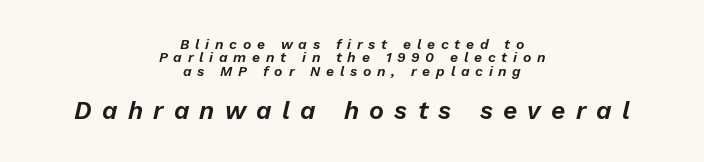
The font's italic variant was chosen for this text. The space between consecutive lines is stingy. The typesetter chose a symmetrical, centered arrangement here. These two chunks differ in scale, with the bottom chunk taking the larger measure.
